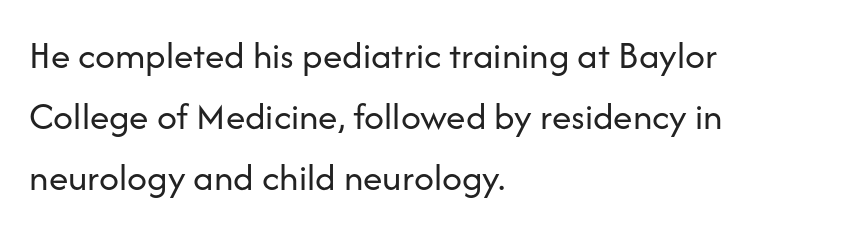
The image shows 39 px regular-weight sans-serif type, upright; set left-aligned, normal line spacing (1.57x), normal letter spacing, not underlined; low stroke contrast and a medium x-height.
